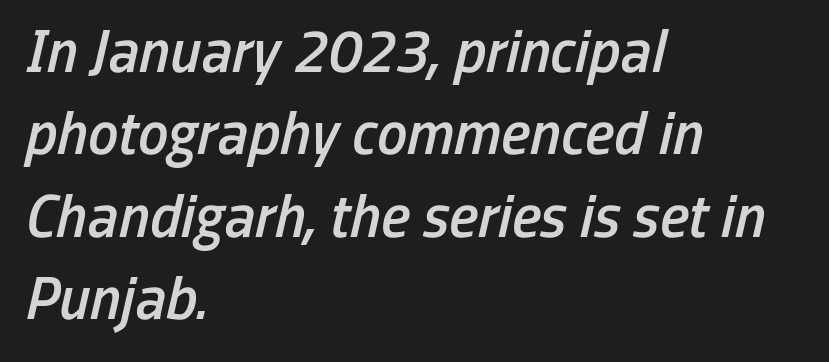
{"italic": "yes", "lean": "right", "slant_degrees": 13, "bold": "semi", "weight": "semibold", "width": "condensed", "stroke_contrast": "low", "x_height": "medium", "monospaced": "no", "underline": "no", "align": "left", "line_spacing": "normal", "line_spacing_ratio": 1.35, "letter_spacing": "normal", "letter_spacing_em": 0.0, "glyph_px": 61}
